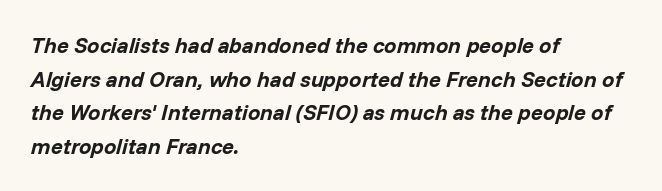
The image shows 22 px bold type, italic (leaning right); set left-aligned, normal line spacing (1.53x), normal letter spacing, not underlined.
